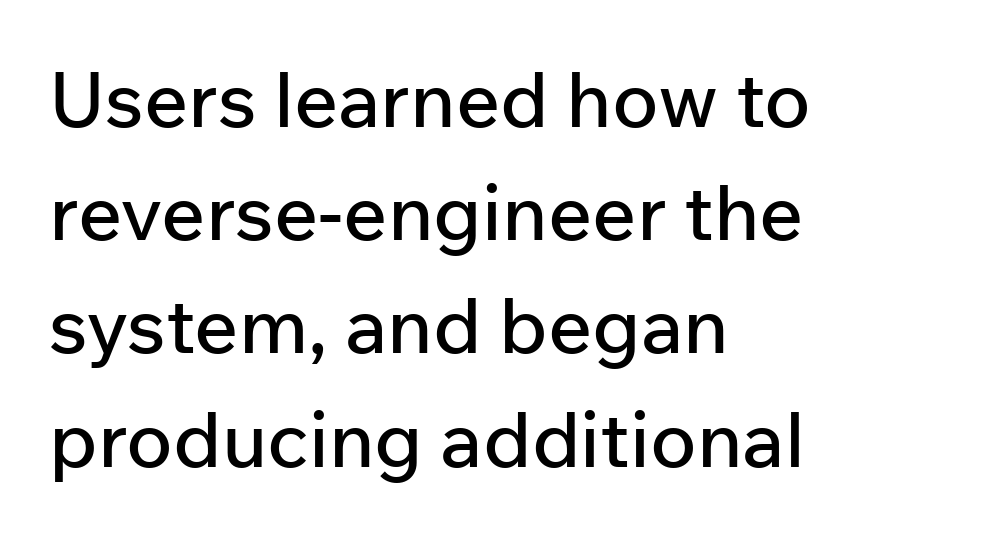
This sample uses a sans-serif face. Reading down the block, your eye returns to a fixed left position each line. The passage shown has conventional tracking throughout. These lines were composed using upright roman letters. Type without underlining. Baseline-to-baseline distance is the conventional proportion of letter height.
